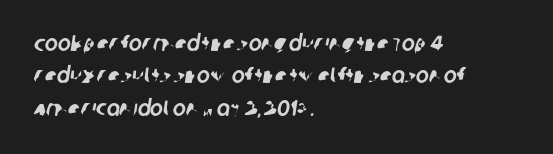
Q: Is the text underlined? A: No.
Q: How is the paragraph aligned? A: Left-aligned.
Q: Is the spacing between letters normal or unusually wide? A: Normal.
Q: Is the spacing between lines tight, normal or loose? A: Normal.
